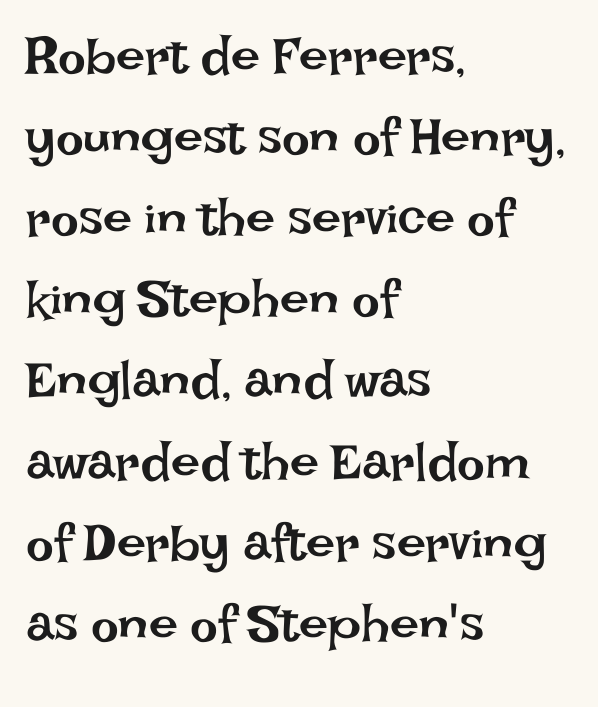
Spacing verdict: proportional, widths tailored to each character. Default kerning and tracking; the words read as compact shapes. These lines sit exactly where default settings would place them. This rendering features lettering with no underline. This is not heavy type; no bold has been used.
